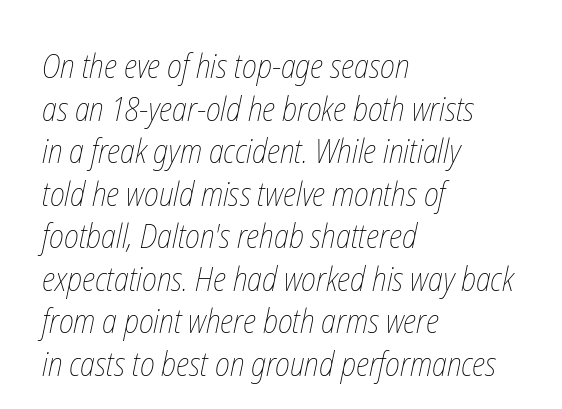
Q: Is the text bold? A: No.
Q: Is the text underlined? A: No.
Q: How is the paragraph aligned? A: Left-aligned.
Q: Is the spacing between letters normal or unusually wide? A: Normal.
Q: Is the spacing between lines tight, normal or loose? A: Normal.
Q: Width (condensed, normal, or wide)? A: Condensed.
Q: Stroke contrast? A: Low.
Q: x-height? A: Medium.
Q: Monospaced? A: No.
